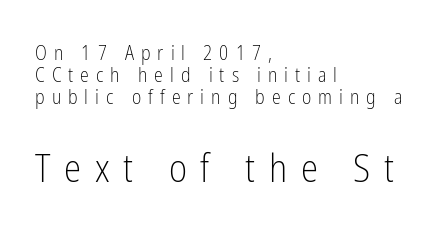
Q: Is the text bold? A: No.
Q: Is the text italic (slanted)? A: No, it is upright.
Q: Is the typeface a serif or a sans-serif typeface? A: Sans-serif.
Q: Is the text underlined? A: No.
Q: How is the paragraph aligned? A: Left-aligned.
Q: Is the spacing between letters normal or unusually wide? A: Unusually wide.
Q: Is the spacing between lines tight, normal or loose? A: Tight.
Q: Which block of text is set in a larger size, the first (top) or the second (bottom)? A: The second (bottom) one.
Q: Width (condensed, normal, or wide)? A: Condensed.
Q: Stroke contrast? A: Low.
Q: x-height? A: Medium.
Q: Monospaced? A: No.
